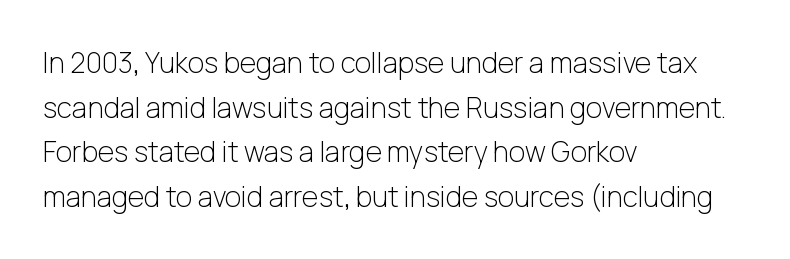
The image shows 28 px light sans-serif type, upright; set left-aligned, normal line spacing (1.59x), normal letter spacing, not underlined; low stroke contrast and a medium x-height.
